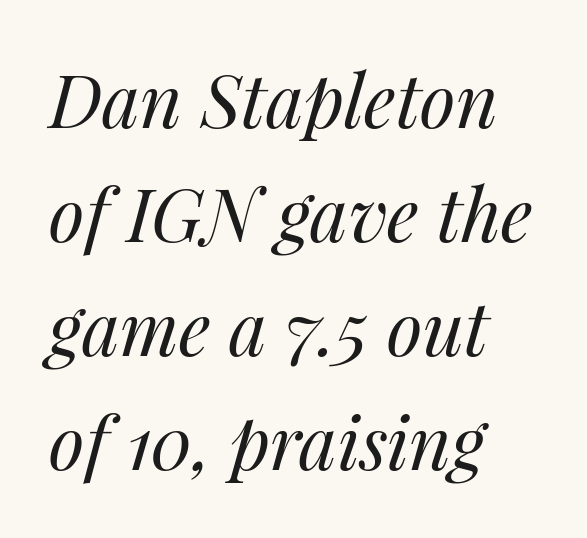
Is the stroke heavy? The answer is a plain regular-or-lighter. Beneath every word, the page is bare. The face used here is proportionally spaced, like ordinary book or web type. Baseline-to-baseline distance is the conventional proportion of letter height. Quick note: italic. The lines in this sample share a left origin and differ only in where they stop.
